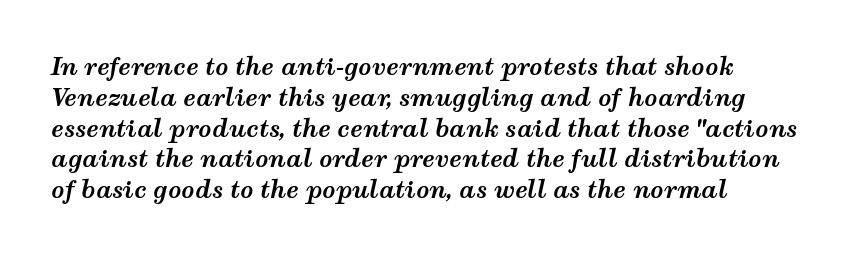
The image shows 23 px bold type, italic (leaning right); set normal line spacing (1.34x), normal letter spacing, not underlined.
